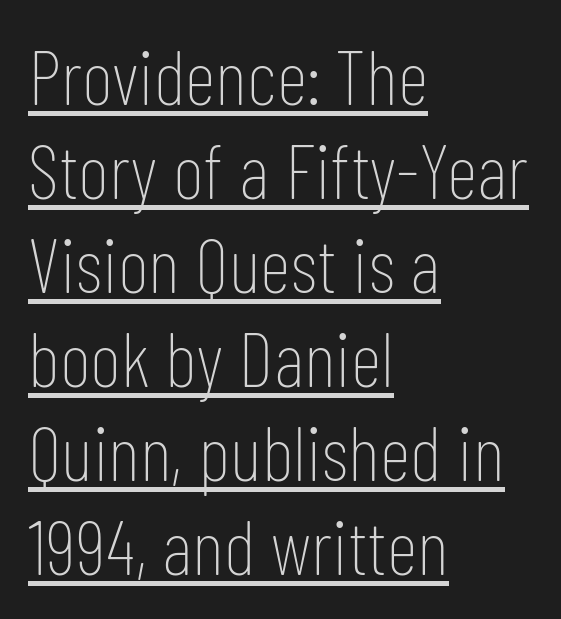
{"serif": "no", "italic": "no", "bold": "no", "weight": "thin", "width": "condensed", "stroke_contrast": "low", "x_height": "medium", "monospaced": "no", "underline": "yes", "align": "left", "line_spacing_ratio": 1.22, "letter_spacing": "normal", "letter_spacing_em": 0.0, "glyph_px": 77}
